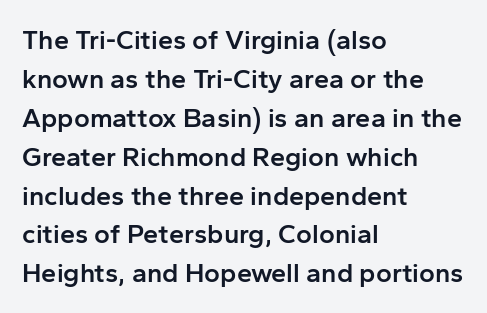
{"italic": "no", "bold": "semi", "underline": "no", "align": "left", "line_spacing": "normal", "line_spacing_ratio": 1.44, "letter_spacing": "normal", "letter_spacing_em": 0.0, "glyph_px": 27}
